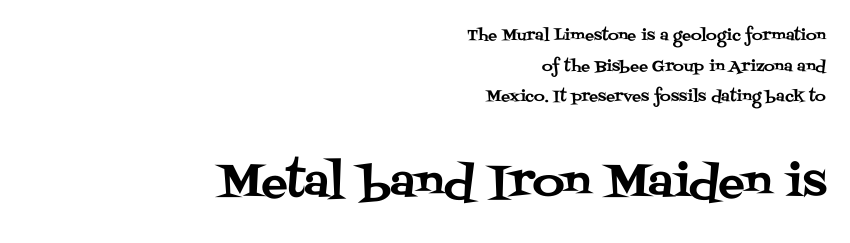
{"serif": "yes", "italic": "no", "width": "normal", "stroke_contrast": "medium", "x_height": "large", "monospaced": "no", "underline": "no", "align": "right", "line_spacing": "loose", "line_spacing_ratio": 2.05, "letter_spacing": "normal", "letter_spacing_em": 0.0, "larger_block": "second", "size_ratio": 2.93, "glyph_px": 44}
